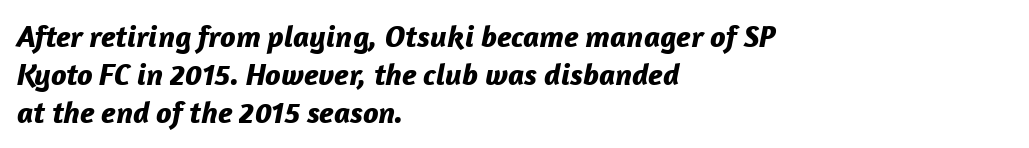
Q: Is the text bold? A: Yes.
Q: Is the text italic (slanted)? A: Yes, it leans right by about 12 degrees.
Q: Is the text underlined? A: No.
Q: How is the paragraph aligned? A: Left-aligned.
Q: Is the spacing between letters normal or unusually wide? A: Normal.
Q: Width (condensed, normal, or wide)? A: Normal.
Q: Stroke contrast? A: Low.
Q: x-height? A: Medium.
Q: Monospaced? A: No.
